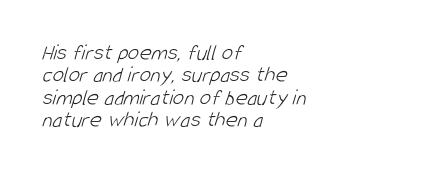
Q: Is the text bold? A: No.
Q: Is the text underlined? A: No.
Q: How is the paragraph aligned? A: Left-aligned.
Q: Is the spacing between letters normal or unusually wide? A: Normal.
Q: Is the spacing between lines tight, normal or loose? A: Tight.
